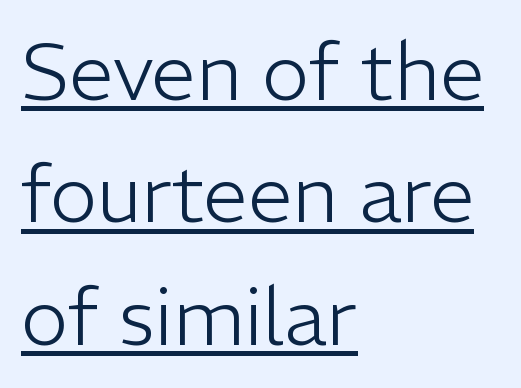
{"serif": "no", "italic": "no", "bold": "no", "weight": "light", "width": "normal", "stroke_contrast": "low", "x_height": "medium", "monospaced": "no", "underline": "yes", "align": "left", "line_spacing": "normal", "line_spacing_ratio": 1.53, "letter_spacing": "normal", "letter_spacing_em": 0.0, "glyph_px": 80}
